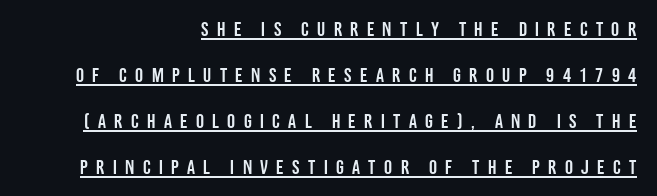
The image shows 20 px text type, upright; set right-aligned, loose line spacing (2.3x), unusually wide letter spacing (+0.42 em), underlined.
